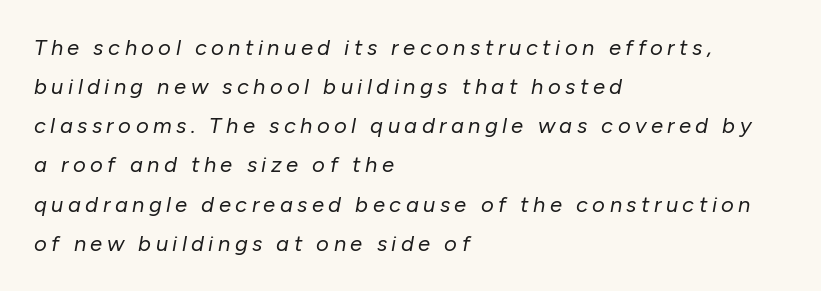
The letterforms stand isolated, each surrounded by extra space. The lines are quadded left. The strip under each line holds only bare page. Characters are canted at an angle relative to the baseline's perpendicular. Summary of weight: not heavy and not bold.
